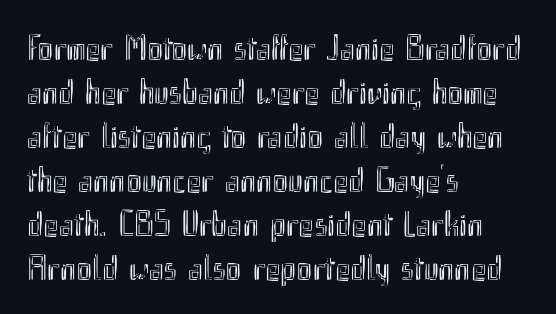
Visually the block forms a straight wall on the left and a jagged coastline on the right. These lines keep a tight, regular rhythm from letter to letter. The glyphs are unaccompanied by any horizontal stroke below them. These lines are rendered in a variable-pitch font. These lines were composed using upright roman letters.
